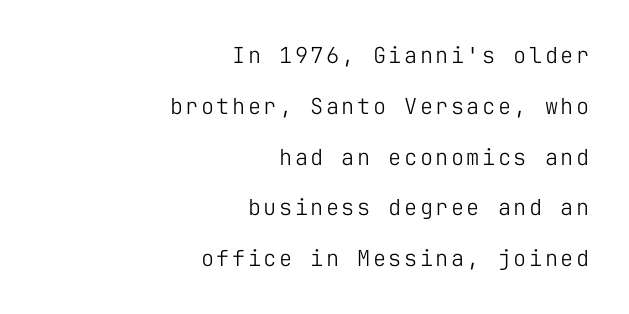
Where is the straight margin? On the right. The block of text is sparse from top to bottom, with ample space between rows. The glyphs are unaccompanied by any horizontal stroke below them. The typography opts for an upright posture over an oblique one. Counters stay open thanks to moderate or lighter strokes.
